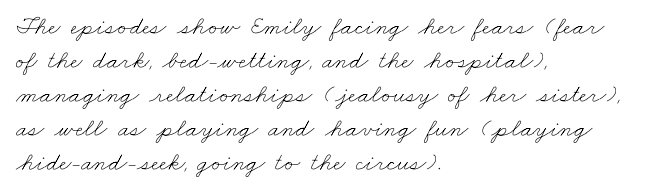
{"bold": "no", "underline": "no", "align": "left", "line_spacing": "normal", "line_spacing_ratio": 1.31, "letter_spacing": "normal", "letter_spacing_em": 0.0, "glyph_px": 26}
